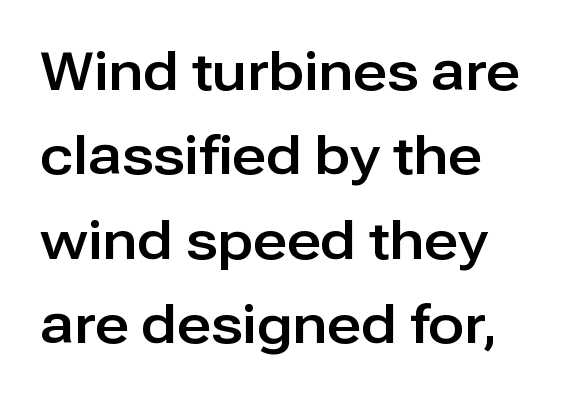
Regarding leading, the lines here are spaced in the standard way. Standard letterfit; no display-style spreading of the glyphs. The lettering holds an erect, upright posture throughout. I'd call this a sans setting — the letters go barefoot. Plain, unruled lines of type.
